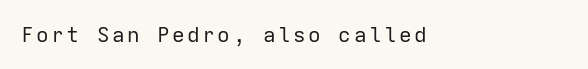
Caption: face not bold, strokes unweighted. A roman cut, with each character standing at attention. Alignment: flush left. Words float on clear page, feet unadorned.
